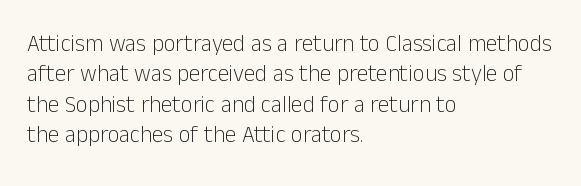
{"italic": "no", "bold": "no", "underline": "no", "align": "left", "line_spacing": "normal", "line_spacing_ratio": 1.32, "letter_spacing": "normal", "letter_spacing_em": 0.0, "glyph_px": 23}
